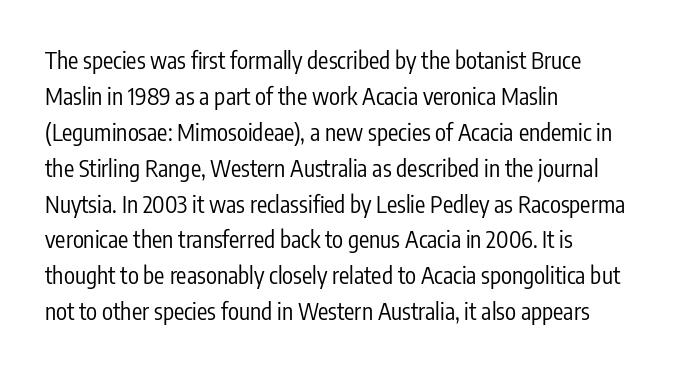
The image shows 23 px text type, upright; set left-aligned, normal line spacing (1.56x), normal letter spacing, not underlined.
